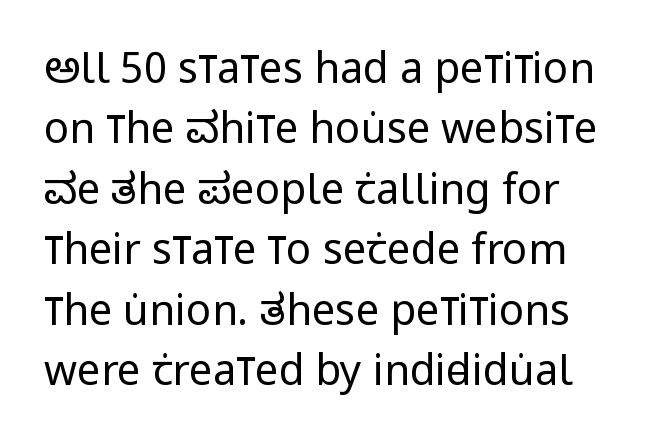
Interline gaps are of average width in this sample. Unmarked baselines from the first word to the last. Words appear dense and cohesive because spacing is normal. Weight: regular or lighter.
